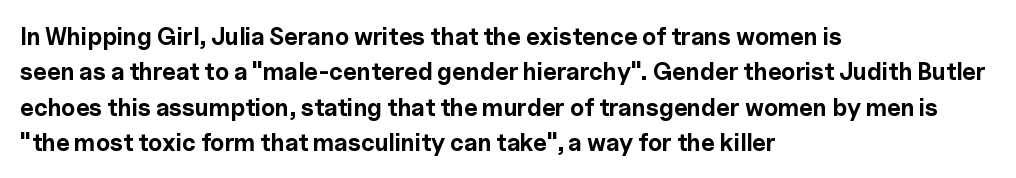
The image shows 24 px bold type, upright; set left-aligned, normal line spacing (1.47x), normal letter spacing, not underlined.
